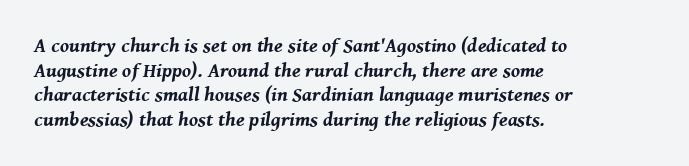
Q: Is the text bold? A: Yes.
Q: Is the text italic (slanted)? A: Yes, it leans right by about 8 degrees.
Q: Is the text underlined? A: No.
Q: How is the paragraph aligned? A: Left-aligned.
Q: Is the spacing between letters normal or unusually wide? A: Normal.
